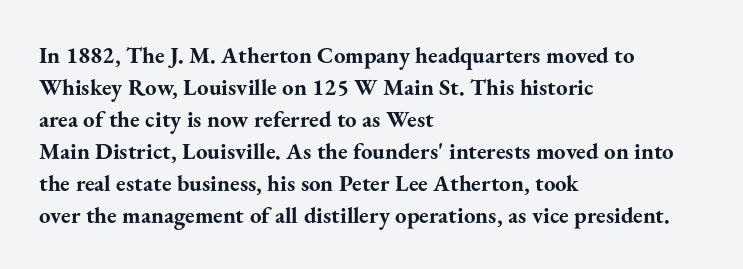
Compared with typical paragraphs, the rows here are spaced about the same. In terms of posture, this sample is upright. You'd pick this weight for a headline — it's a proper bold. Typeset ragged right — the left edge is the straight one.
